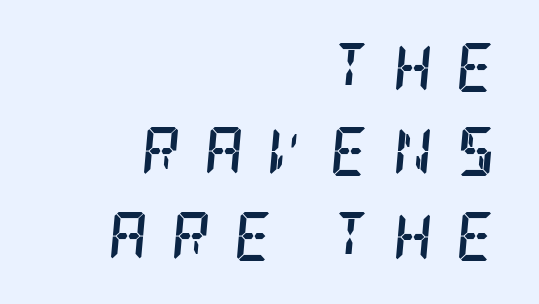
Q: Is the text bold? A: Yes.
Q: Is the text italic (slanted)? A: Yes, it leans right by about 5 degrees.
Q: Is the typeface a serif or a sans-serif typeface? A: Serif.
Q: Is the text underlined? A: No.
Q: How is the paragraph aligned? A: Right-aligned.
Q: Is the spacing between letters normal or unusually wide? A: Unusually wide.
Q: Width (condensed, normal, or wide)? A: Condensed.
Q: Stroke contrast? A: Low.
Q: x-height? A: Large.
